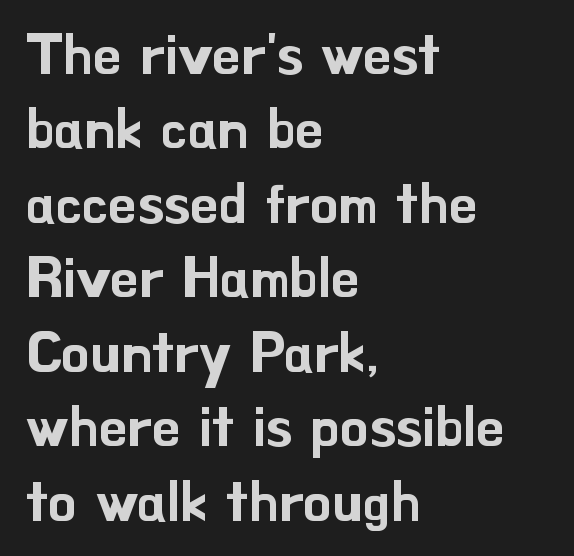
The image shows 56 px sans-serif type, upright; set left-aligned, normal line spacing (1.33x), normal letter spacing, not underlined; low stroke contrast and a small x-height.
